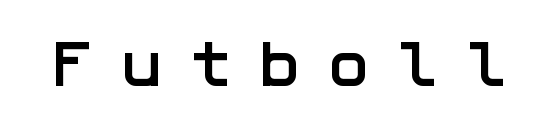
{"serif": "no", "italic": "no", "bold": "yes", "weight": "semibold", "width": "normal", "stroke_contrast": "low", "x_height": "medium", "underline": "no", "letter_spacing": "wide", "letter_spacing_em": 0.38, "glyph_px": 66}
